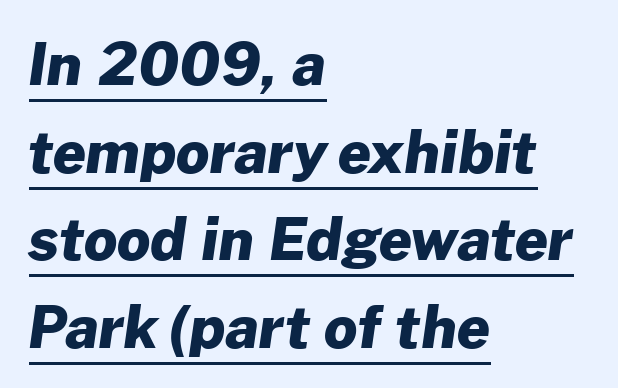
{"serif": "no", "bold": "yes", "weight": "heavy", "width": "normal", "stroke_contrast": "low", "x_height": "medium", "monospaced": "no", "underline": "yes", "align": "left", "line_spacing": "normal", "line_spacing_ratio": 1.51, "letter_spacing": "normal", "letter_spacing_em": 0.0, "glyph_px": 58}
